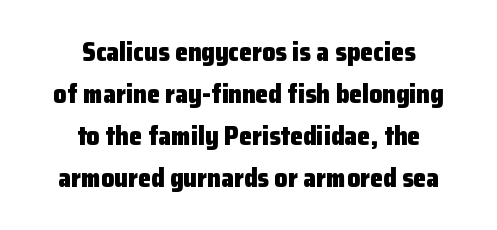
{"italic": "no", "bold": "yes", "underline": "no", "align": "center", "line_spacing": "normal", "line_spacing_ratio": 1.61, "letter_spacing": "normal", "letter_spacing_em": 0.0, "glyph_px": 26}
